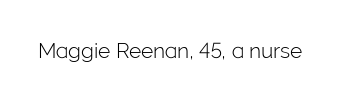
The passage shown is not underscored anywhere. The font's upright variant was chosen for this text. Stems here are at most as thick as an everyday book face. Observe the ordinary spacing: letters are neighbours, not strangers.
